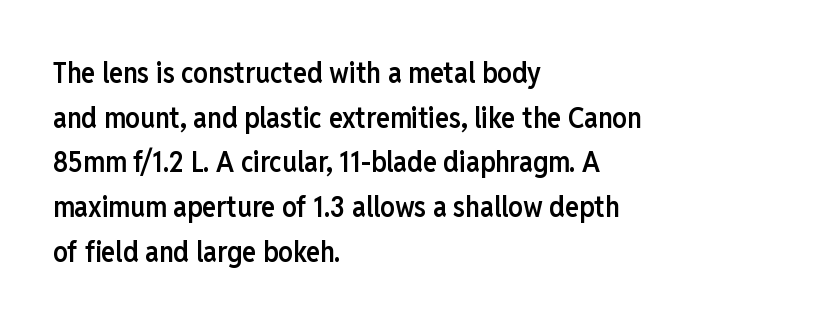
{"serif": "no", "italic": "no", "bold": "semi", "weight": "semibold", "width": "condensed", "stroke_contrast": "low", "x_height": "medium", "monospaced": "no", "underline": "no", "align": "left", "line_spacing": "normal", "line_spacing_ratio": 1.54, "letter_spacing": "normal", "letter_spacing_em": 0.0, "glyph_px": 29}
